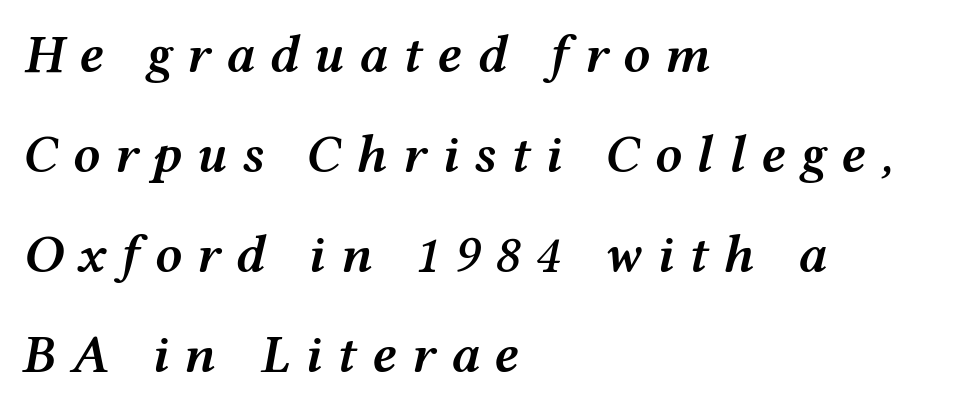
{"italic": "yes", "lean": "right", "slant_degrees": 12, "bold": "semi", "weight": "semibold", "width": "wide", "stroke_contrast": "medium", "x_height": "medium", "monospaced": "no", "underline": "no", "align": "left", "line_spacing_ratio": 1.85, "letter_spacing": "wide", "letter_spacing_em": 0.27, "glyph_px": 54}
